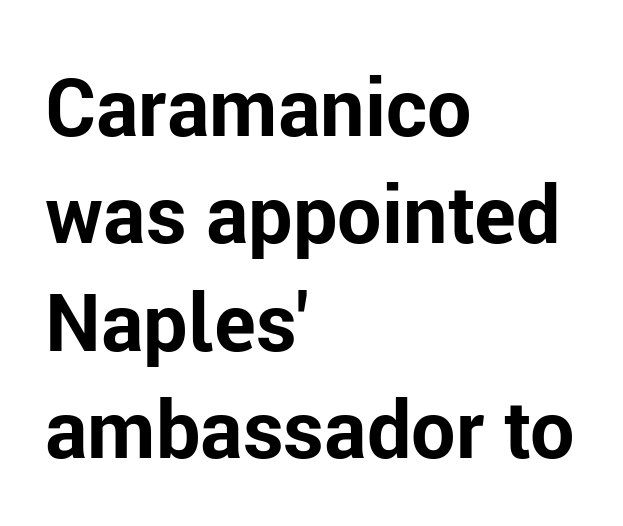
If you measured baseline to baseline, you'd find a middling distance. Rule under the text: the space is simply empty. These lines were composed using upright roman letters. The setting favours the left margin, as ordinary paragraphs usually do. Looks like regular typesetting: each glyph gets only the width it needs.
